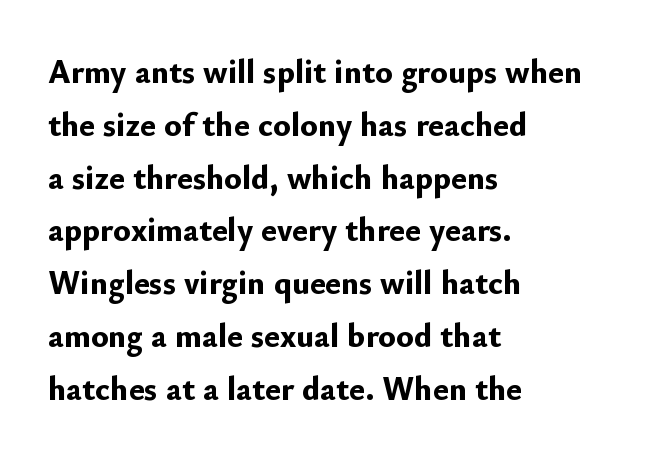
Q: Is the text bold? A: Yes.
Q: Is the text italic (slanted)? A: No, it is upright.
Q: Is the typeface a serif or a sans-serif typeface? A: Sans-serif.
Q: Is the text underlined? A: No.
Q: How is the paragraph aligned? A: Left-aligned.
Q: Is the spacing between letters normal or unusually wide? A: Normal.
Q: Is the spacing between lines tight, normal or loose? A: Normal.
Q: Width (condensed, normal, or wide)? A: Normal.
Q: Stroke contrast? A: Low.
Q: x-height? A: Small.
Q: Monospaced? A: No.
